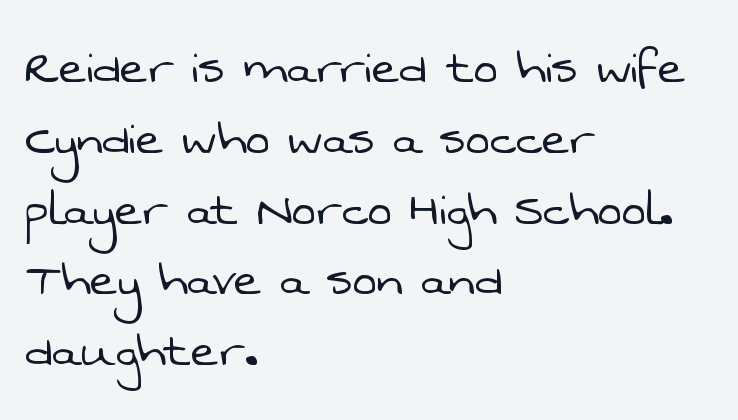
The space directly below the letters is spotless. Tracking here is standard; glyphs follow each other at the usual distance. The paragraph shown leans on its left margin. The text was rendered using a sans face with plain stroke endings.
